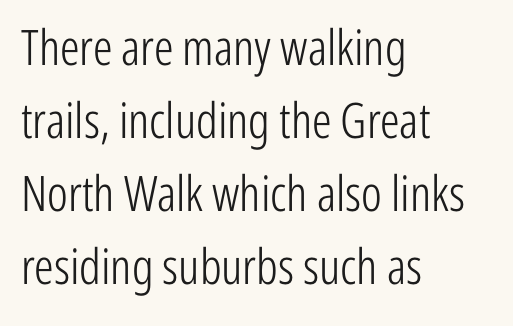
{"serif": "no", "italic": "no", "bold": "no", "weight": "light", "width": "condensed", "stroke_contrast": "low", "x_height": "medium", "monospaced": "no", "underline": "no", "align": "left", "line_spacing": "normal", "line_spacing_ratio": 1.49, "letter_spacing": "normal", "letter_spacing_em": 0.0, "glyph_px": 49}
